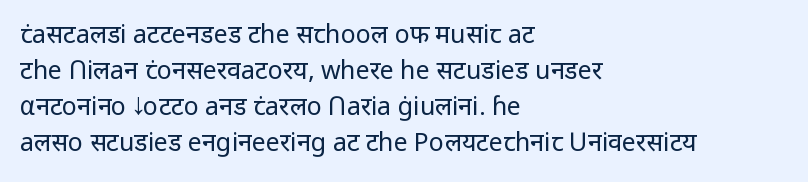
{"italic": "no", "bold": "no", "underline": "no", "align": "left", "line_spacing": "normal", "line_spacing_ratio": 1.44, "letter_spacing": "normal", "letter_spacing_em": 0.0, "glyph_px": 25}
